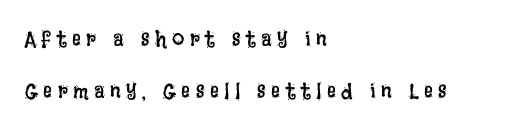
{"italic": "no", "bold": "no", "underline": "no", "align": "left", "line_spacing": "loose", "line_spacing_ratio": 2.38, "letter_spacing": "wide", "letter_spacing_em": 0.25, "glyph_px": 22}
